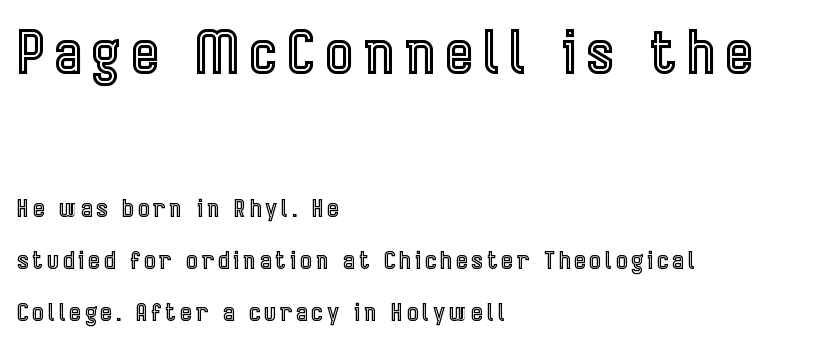
Upright lettering throughout. Here the designer chose a conventional face with non-uniform glyph widths. A student would notice the top passage is typeset larger than what follows. Interline gaps are noticeably wide in this sample.
